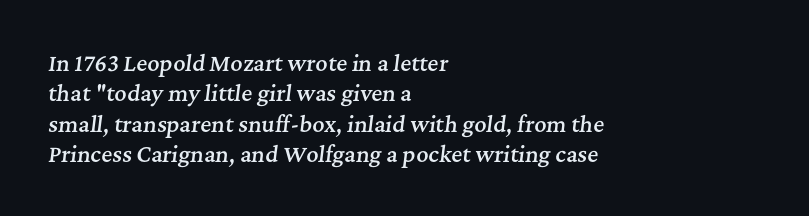
{"italic": "yes", "lean": "right", "slant_degrees": 7, "bold": "semi", "underline": "no", "align": "left", "line_spacing": "normal", "line_spacing_ratio": 1.45, "letter_spacing": "normal", "letter_spacing_em": 0.0, "glyph_px": 21}
